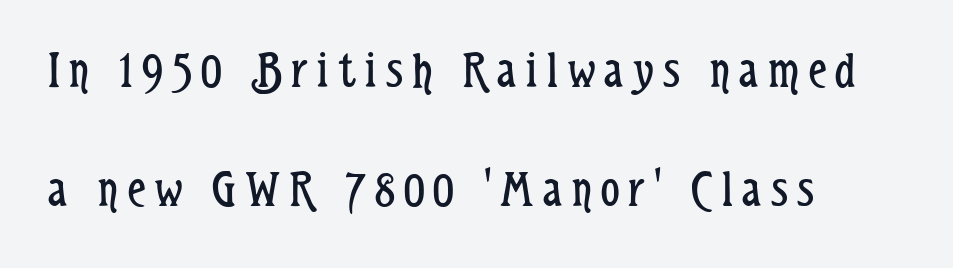
Check under the words: just untouched page. Reading down the block, your eye returns to a fixed left position each line. Bold? No — there's no thickening of the strokes. This sample has the flowing, uneven cadence of proportional lettering.
